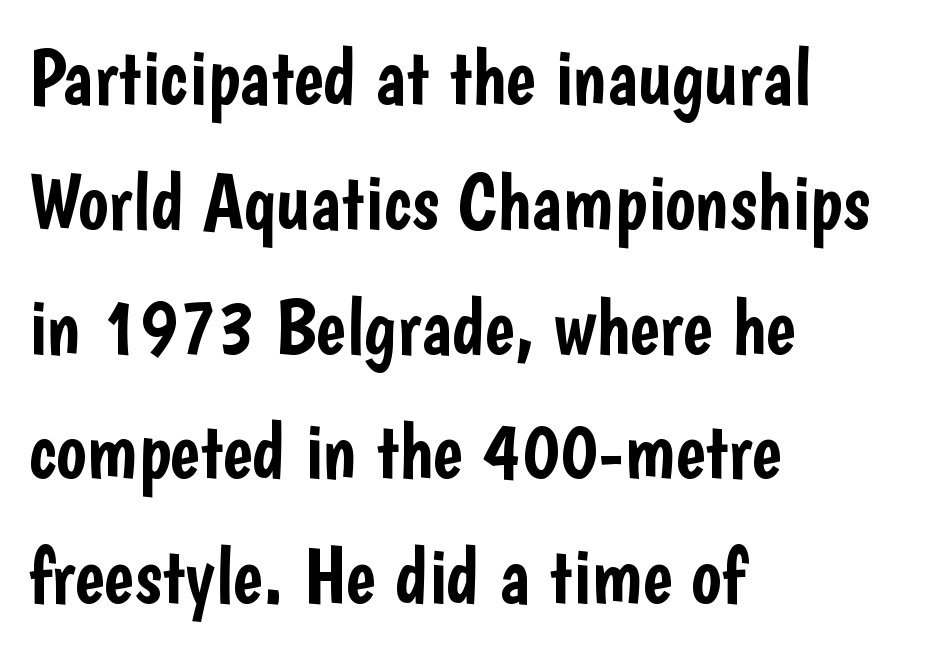
The image shows 80 px condensed sans-serif type, upright; set left-aligned, normal line spacing (1.56x), normal letter spacing, not underlined; low stroke contrast and a medium x-height.
